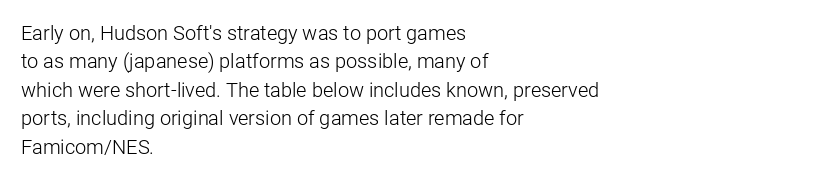
{"italic": "no", "bold": "no", "underline": "no", "align": "left", "line_spacing": "normal", "line_spacing_ratio": 1.42, "letter_spacing": "normal", "letter_spacing_em": 0.0, "glyph_px": 20}
